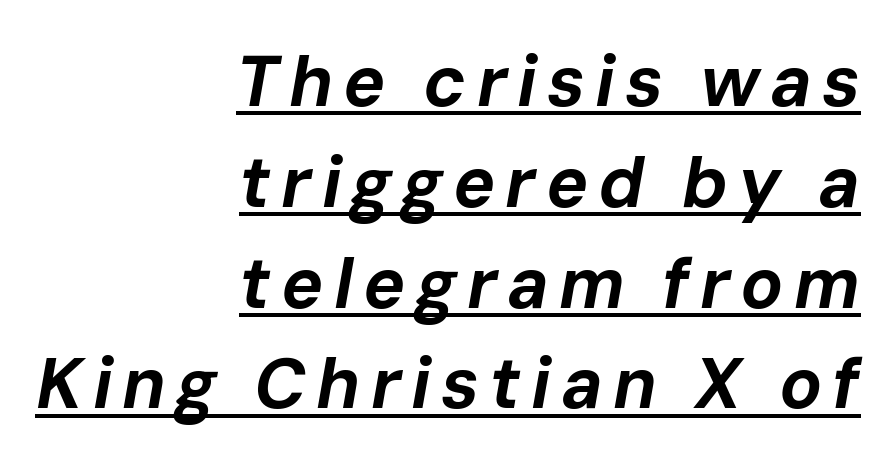
The image shows 71 px bold type, italic (leaning right); set right-aligned, normal line spacing (1.42x), underlined; low stroke contrast and a medium x-height.
